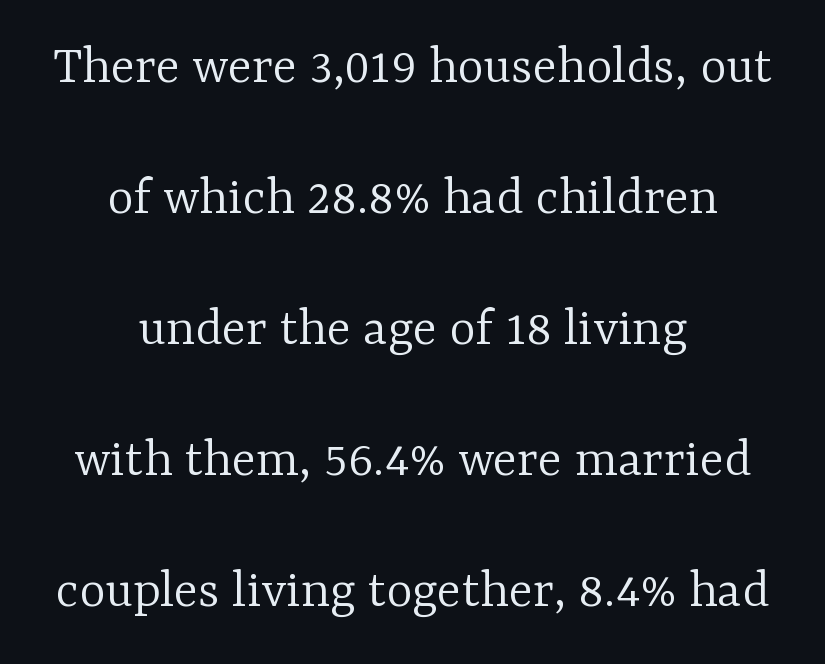
{"serif": "yes", "italic": "no", "bold": "no", "weight": "light", "width": "normal", "stroke_contrast": "low", "x_height": "medium", "monospaced": "no", "underline": "no", "align": "center", "line_spacing": "loose", "line_spacing_ratio": 2.34, "letter_spacing": "normal", "letter_spacing_em": 0.0, "glyph_px": 56}
